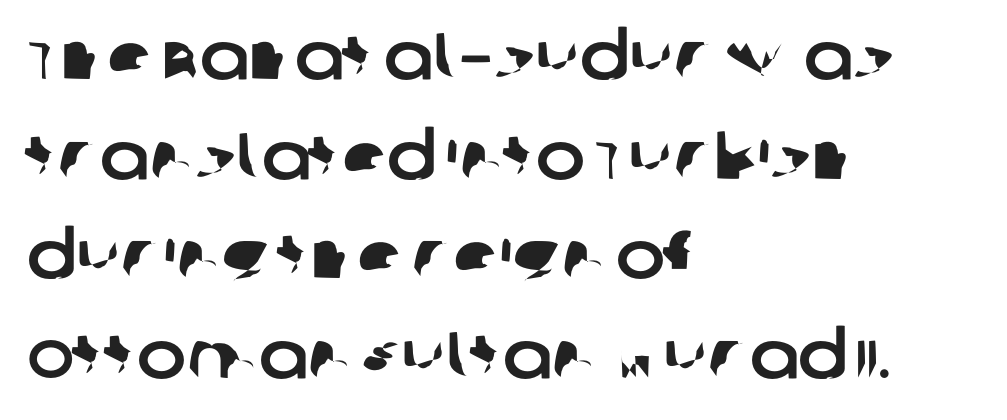
If you drew a ruler down the left edge, every line would touch it. Proportional: the letters do not fall into vertical columns. Regarding serifs, this sample does without them. How are the letters spaced? Ordinarily, with no added tracking. Quick note: interline space is typical. Clear beneath every line of the passage.
